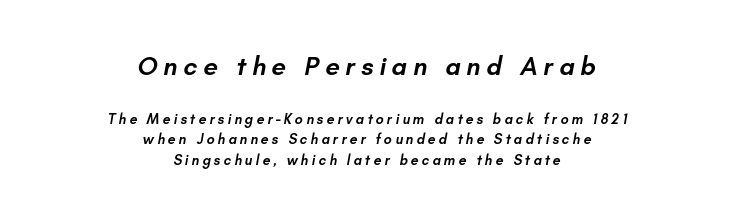
{"bold": "semi", "underline": "no", "align": "center", "line_spacing": "normal", "line_spacing_ratio": 1.44, "letter_spacing": "wide", "letter_spacing_em": 0.22, "larger_block": "first", "size_ratio": 1.86, "glyph_px": 26}
